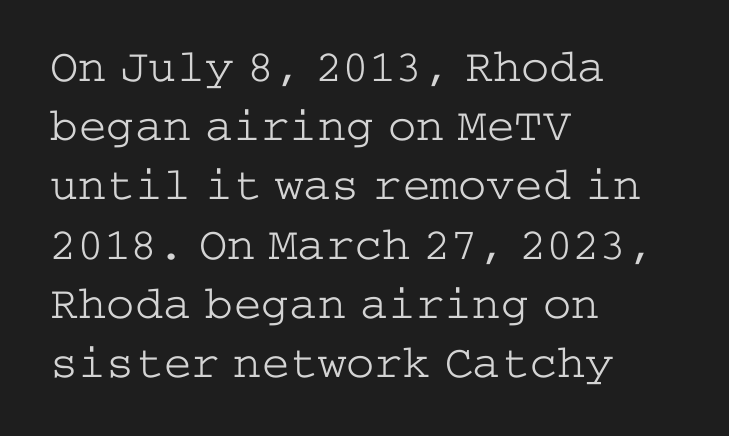
Q: Is the text bold? A: No.
Q: Is the text italic (slanted)? A: No, it is upright.
Q: Is the typeface a serif or a sans-serif typeface? A: Serif.
Q: Is the text underlined? A: No.
Q: How is the paragraph aligned? A: Left-aligned.
Q: Is the spacing between letters normal or unusually wide? A: Normal.
Q: Is the spacing between lines tight, normal or loose? A: Normal.
Q: Width (condensed, normal, or wide)? A: Wide.
Q: Stroke contrast? A: Low.
Q: x-height? A: Medium.
